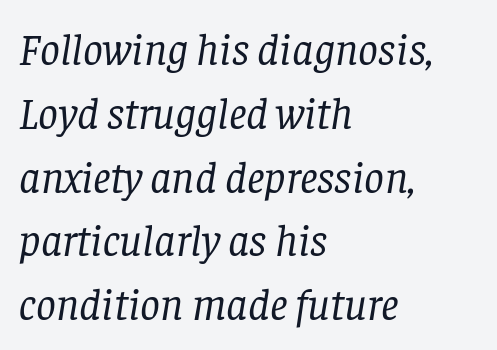
Character widths vary here, with narrow letters taking less room than wide ones. Yep, those are serifs on the letters. Observe the lean: these are italic letterforms. Notice how the passage keeps a crisp vertical edge on the left only.
